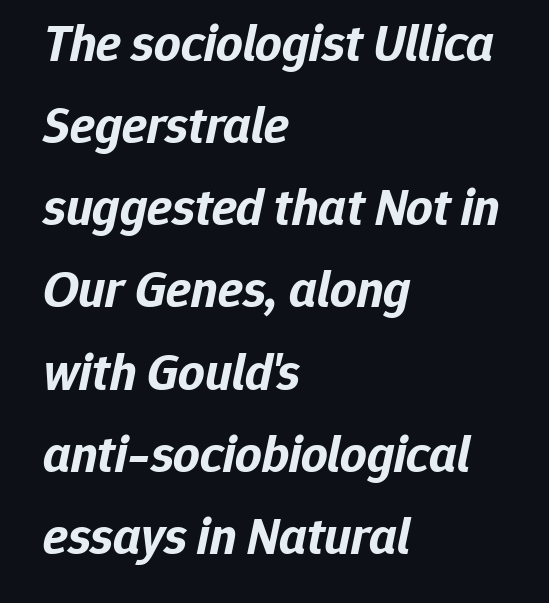
Q: Is the text bold? A: Yes.
Q: Is the text italic (slanted)? A: Yes, it leans right by about 12 degrees.
Q: Is the text underlined? A: No.
Q: How is the paragraph aligned? A: Left-aligned.
Q: Is the spacing between letters normal or unusually wide? A: Normal.
Q: Is the spacing between lines tight, normal or loose? A: Normal.
Q: Width (condensed, normal, or wide)? A: Normal.
Q: Stroke contrast? A: Low.
Q: x-height? A: Medium.
Q: Monospaced? A: No.
